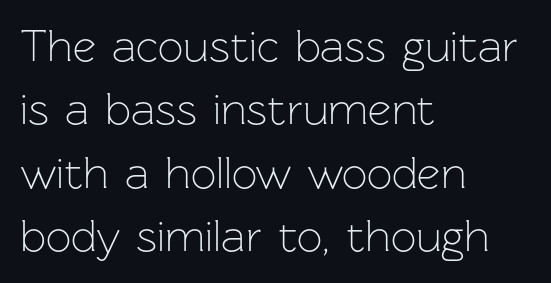
The leading is moderate, giving the passage an even texture. A typesetter would call this zero additional tracking. The passage is arranged the way most books set body copy — flush left. Rendered with straight, roman letterforms.
